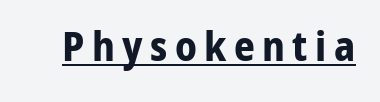
The image shows 41 px bold sans-serif type, upright; set underlined; low stroke contrast and a medium x-height.
